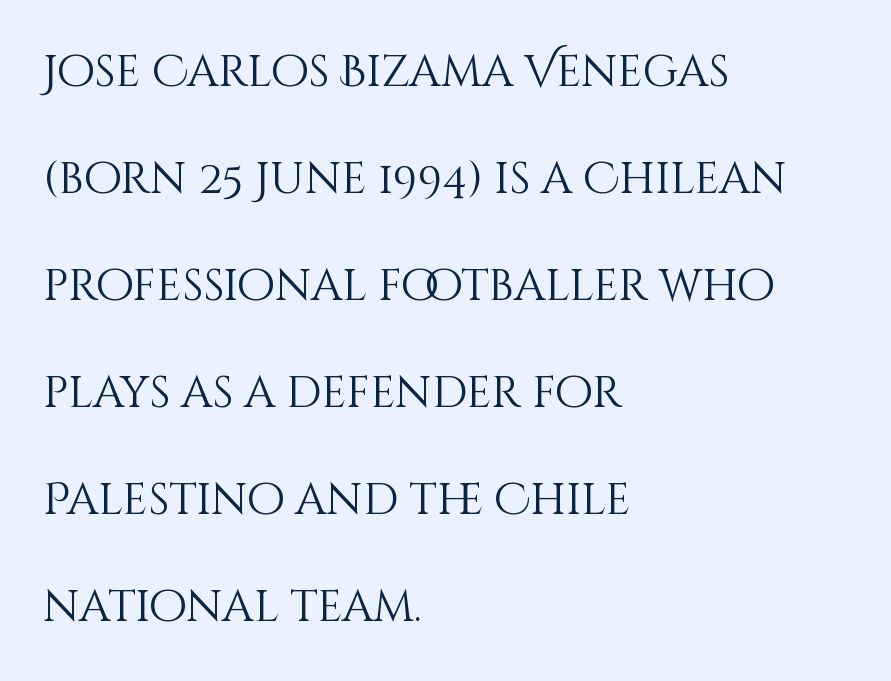
The image shows 44 px light type, upright; set left-aligned, loose line spacing (2.43x), normal letter spacing, not underlined; medium stroke contrast and a large x-height.
